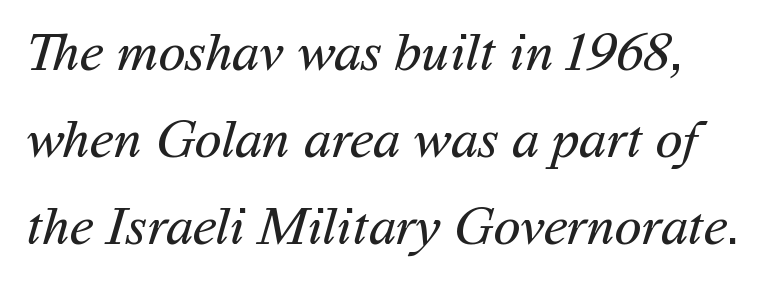
Q: Is the text bold? A: No.
Q: Is the typeface a serif or a sans-serif typeface? A: Sans-serif.
Q: Is the text underlined? A: No.
Q: Is the spacing between letters normal or unusually wide? A: Normal.
Q: Is the spacing between lines tight, normal or loose? A: Normal.
Q: Width (condensed, normal, or wide)? A: Normal.
Q: Stroke contrast? A: Medium.
Q: x-height? A: Medium.
Q: Monospaced? A: No.
